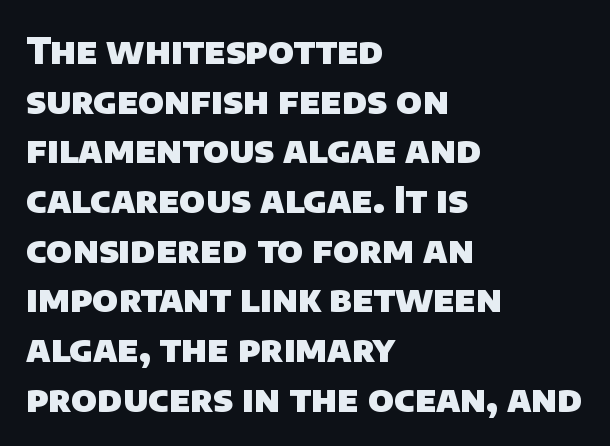
Q: Is the text bold? A: Yes.
Q: Is the typeface a serif or a sans-serif typeface? A: Sans-serif.
Q: Is the text underlined? A: No.
Q: How is the paragraph aligned? A: Left-aligned.
Q: Is the spacing between letters normal or unusually wide? A: Normal.
Q: Is the spacing between lines tight, normal or loose? A: Normal.
Q: Width (condensed, normal, or wide)? A: Normal.
Q: Stroke contrast? A: Low.
Q: x-height? A: Large.
Q: Monospaced? A: No.
